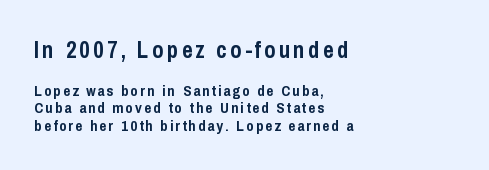
Q: Is the text bold? A: Yes.
Q: Is the text italic (slanted)? A: No, it is upright.
Q: Is the text underlined? A: No.
Q: How is the paragraph aligned? A: Left-aligned.
Q: Which block of text is set in a larger size, the first (top) or the second (bottom)? A: The first (top) one.
